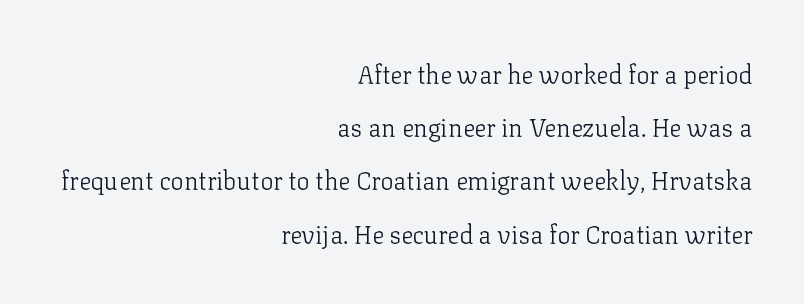
{"italic": "no", "bold": "no", "underline": "no", "align": "right", "line_spacing": "loose", "line_spacing_ratio": 2.13, "letter_spacing": "normal", "letter_spacing_em": 0.0, "glyph_px": 25}
